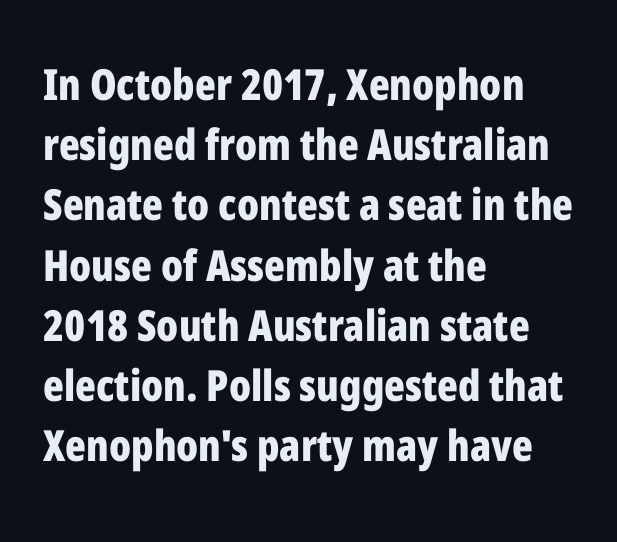
Q: Is the text bold? A: Yes.
Q: Is the text italic (slanted)? A: No, it is upright.
Q: Is the typeface a serif or a sans-serif typeface? A: Sans-serif.
Q: Is the text underlined? A: No.
Q: How is the paragraph aligned? A: Left-aligned.
Q: Is the spacing between letters normal or unusually wide? A: Normal.
Q: Is the spacing between lines tight, normal or loose? A: Normal.
Q: Width (condensed, normal, or wide)? A: Condensed.
Q: Stroke contrast? A: Low.
Q: x-height? A: Medium.
Q: Monospaced? A: No.
